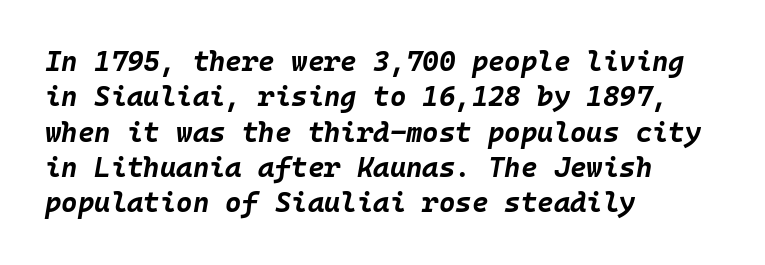
{"italic": "yes", "lean": "right", "slant_degrees": 10, "bold": "yes", "weight": "bold", "width": "normal", "stroke_contrast": "low", "x_height": "large", "monospaced": "yes", "underline": "no", "align": "left", "line_spacing": "normal", "line_spacing_ratio": 1.26, "letter_spacing": "normal", "letter_spacing_em": 0.0, "glyph_px": 28}
